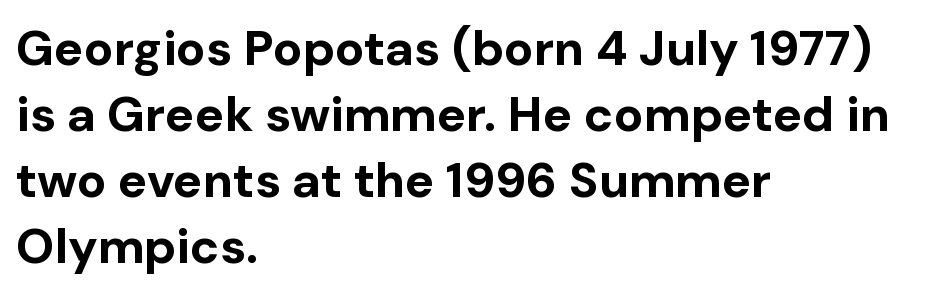
The image shows 49 px bold sans-serif type, upright; set left-aligned, normal line spacing (1.35x), normal letter spacing, not underlined; low stroke contrast and a medium x-height.
